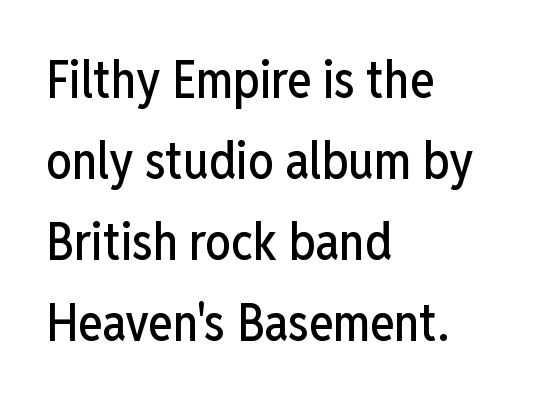
{"serif": "no", "italic": "no", "width": "condensed", "stroke_contrast": "low", "x_height": "medium", "monospaced": "no", "underline": "no", "align": "left", "line_spacing": "normal", "line_spacing_ratio": 1.59, "letter_spacing": "normal", "letter_spacing_em": 0.0, "glyph_px": 51}
